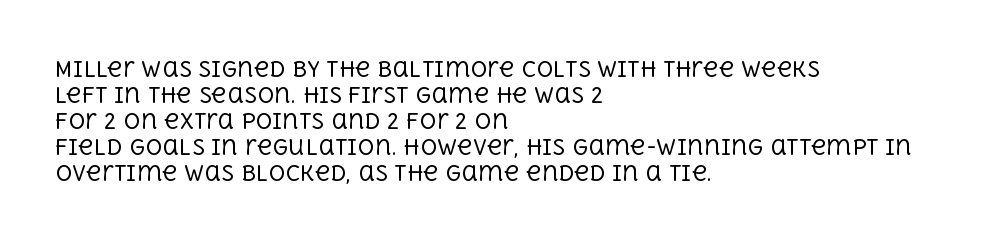
Q: Is the text bold? A: No.
Q: Is the text italic (slanted)? A: No, it is upright.
Q: Is the text underlined? A: No.
Q: How is the paragraph aligned? A: Left-aligned.
Q: Is the spacing between letters normal or unusually wide? A: Normal.
